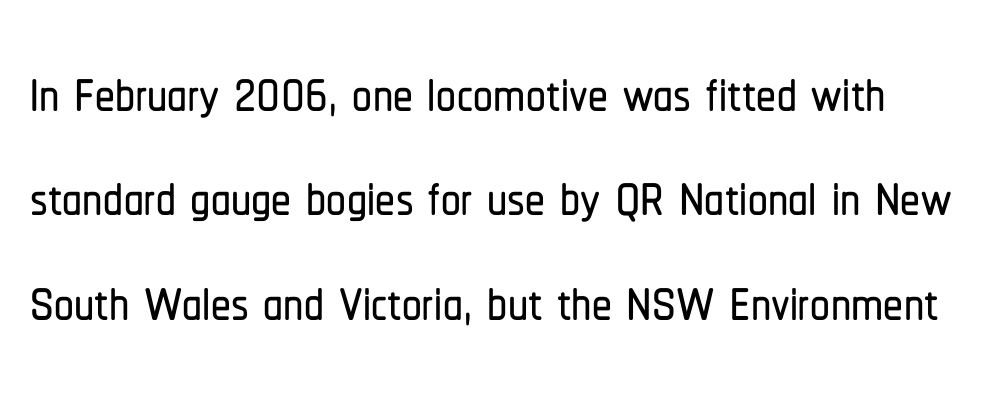
The image shows 79 px condensed sans-serif type, upright; set normal line spacing (1.32x), normal letter spacing, not underlined; low stroke contrast and a medium x-height.
